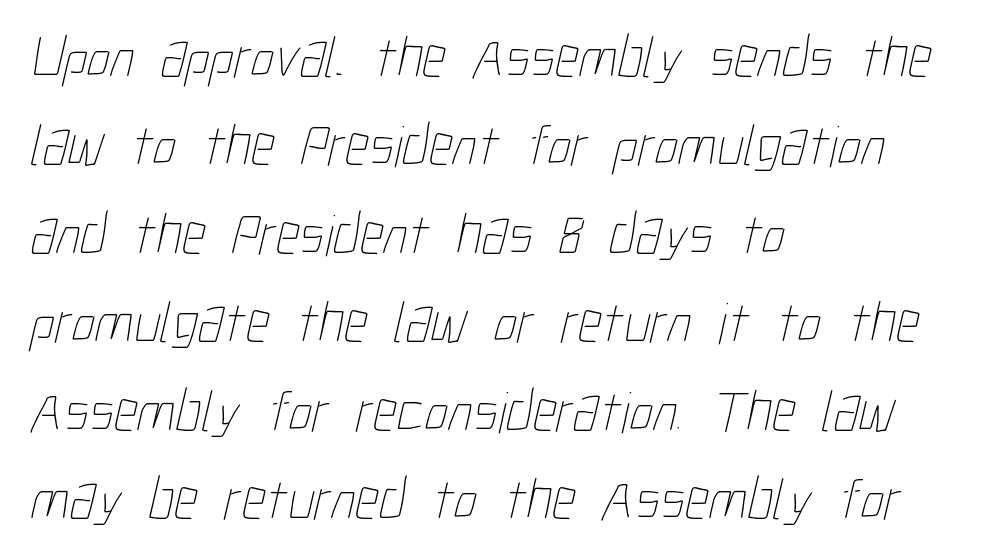
{"bold": "no", "weight": "thin", "width": "condensed", "stroke_contrast": "low", "x_height": "medium", "monospaced": "no", "underline": "no", "align": "left", "line_spacing": "normal", "line_spacing_ratio": 1.5, "letter_spacing": "normal", "letter_spacing_em": 0.0, "glyph_px": 59}
